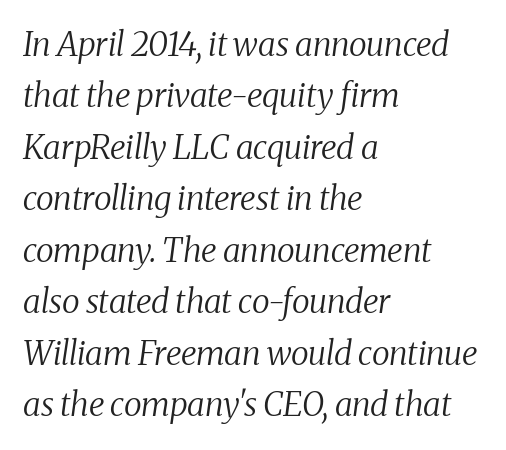
The letterforms sit at book weight or below. Horizontally, the lines are justified to the leading edge only. Look at the bottom of the vertical strokes: they flare into serifs here. Character widths vary here, with narrow letters taking less room than wide ones. Underline: absent.
